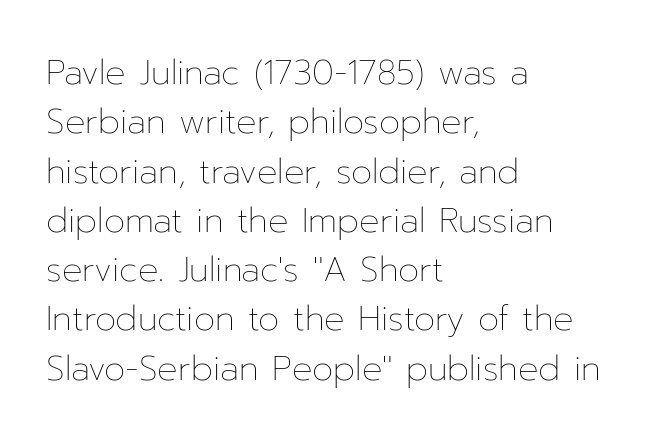
Q: Is the text bold? A: No.
Q: Is the text italic (slanted)? A: No, it is upright.
Q: Is the text underlined? A: No.
Q: How is the paragraph aligned? A: Left-aligned.
Q: Is the spacing between letters normal or unusually wide? A: Normal.
Q: Is the spacing between lines tight, normal or loose? A: Normal.
Q: Width (condensed, normal, or wide)? A: Normal.
Q: Stroke contrast? A: Low.
Q: x-height? A: Medium.
Q: Monospaced? A: No.
